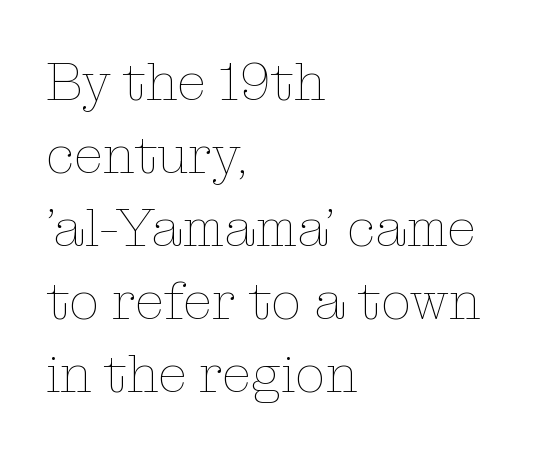
The image shows 54 px thin type, upright; set left-aligned, normal line spacing (1.35x), normal letter spacing, not underlined; low stroke contrast and a medium x-height.
